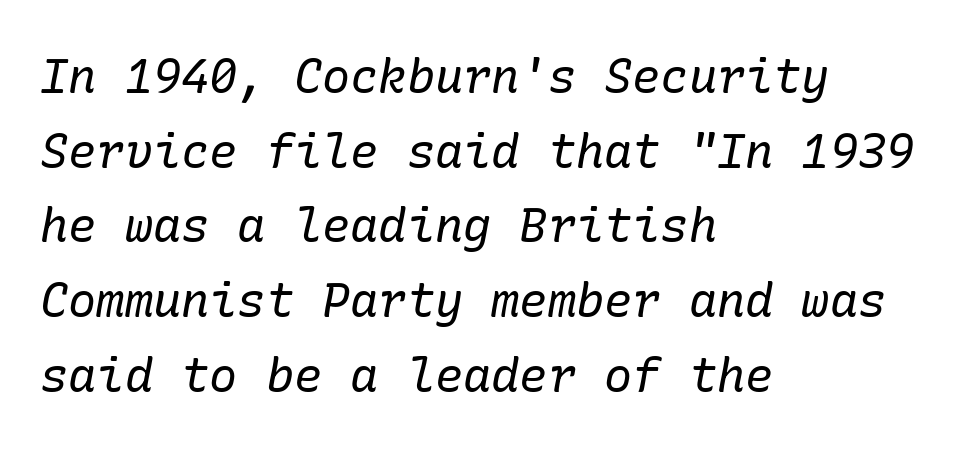
The lines sit at an ordinary, default distance from one another. This rendering uses left alignment, leaving the right contour irregular. Does extra space separate the letters? No, they use regular spacing.
